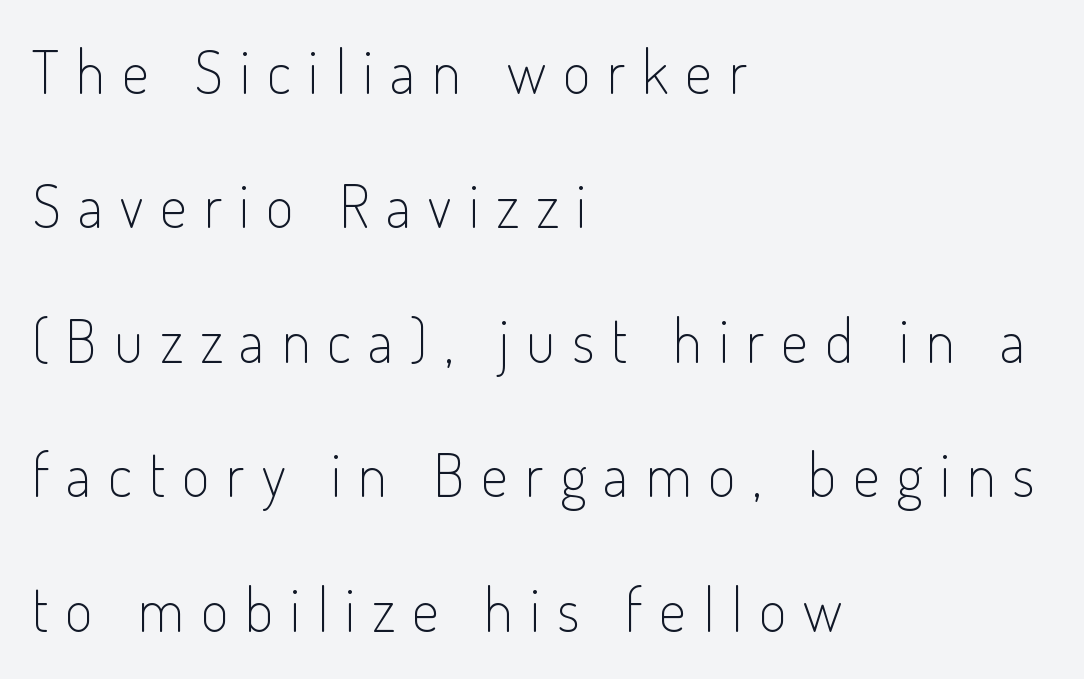
{"serif": "no", "italic": "no", "bold": "no", "weight": "light", "width": "condensed", "stroke_contrast": "low", "x_height": "small", "monospaced": "no", "underline": "no", "align": "left", "line_spacing": "loose", "line_spacing_ratio": 2.24, "letter_spacing": "wide", "letter_spacing_em": 0.28, "glyph_px": 60}
